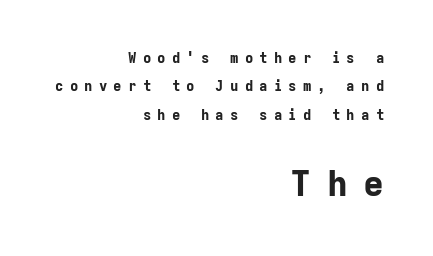
{"serif": "no", "italic": "no", "bold": "yes", "weight": "bold", "width": "normal", "stroke_contrast": "low", "x_height": "medium", "monospaced": "yes", "underline": "no", "align": "right", "line_spacing": "loose", "line_spacing_ratio": 2.03, "letter_spacing": "wide", "letter_spacing_em": 0.44, "larger_block": "second", "size_ratio": 2.5, "glyph_px": 35}
